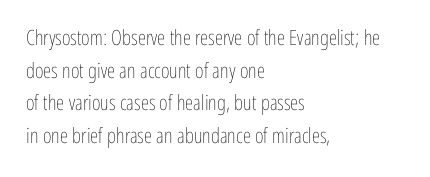
The image shows 21 px text type, upright; set left-aligned, normal line spacing (1.55x), normal letter spacing, not underlined.
